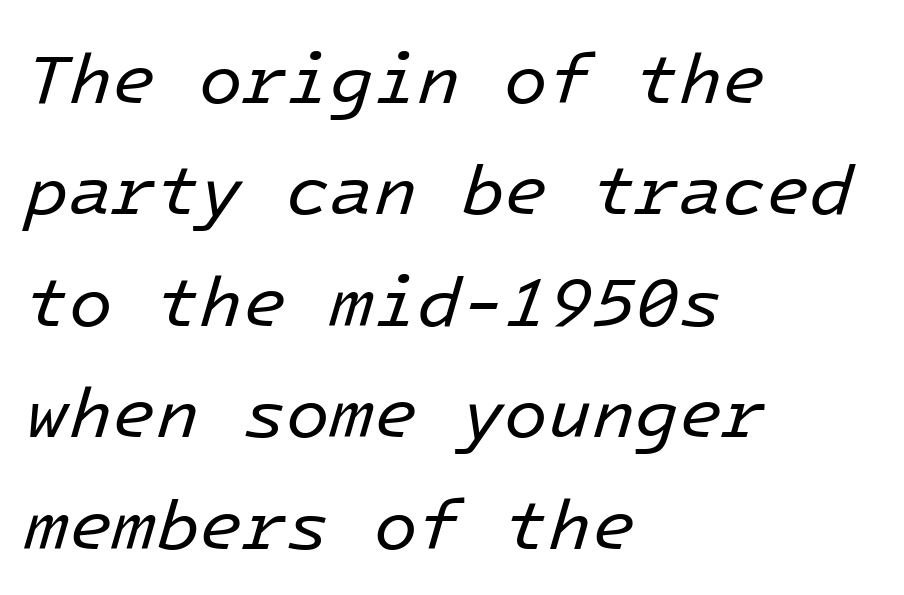
Q: Is the text bold? A: No.
Q: Is the text italic (slanted)? A: Yes, it leans right by about 16 degrees.
Q: Is the text underlined? A: No.
Q: How is the paragraph aligned? A: Left-aligned.
Q: Is the spacing between letters normal or unusually wide? A: Normal.
Q: Is the spacing between lines tight, normal or loose? A: Normal.
Q: Width (condensed, normal, or wide)? A: Normal.
Q: Stroke contrast? A: Low.
Q: x-height? A: Medium.
